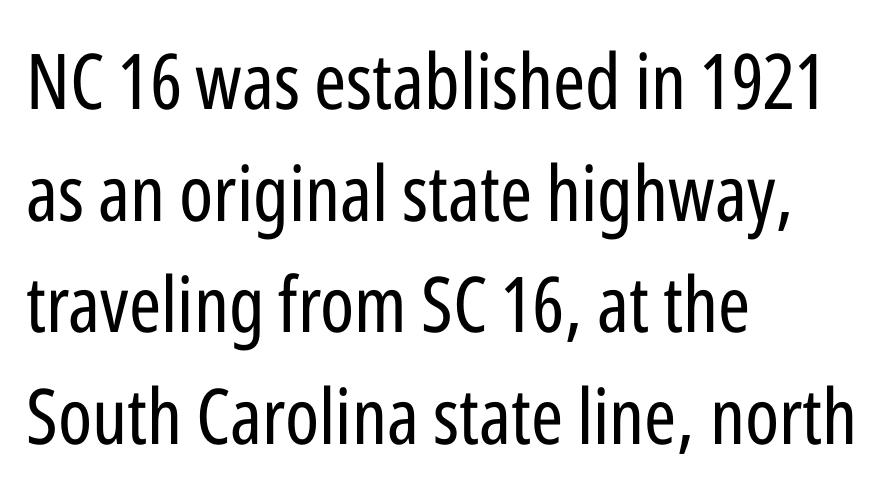
{"serif": "no", "italic": "no", "bold": "no", "weight": "regular", "width": "condensed", "stroke_contrast": "low", "x_height": "medium", "monospaced": "no", "underline": "no", "align": "left", "line_spacing": "normal", "line_spacing_ratio": 1.45, "letter_spacing": "normal", "letter_spacing_em": 0.0, "glyph_px": 77}
